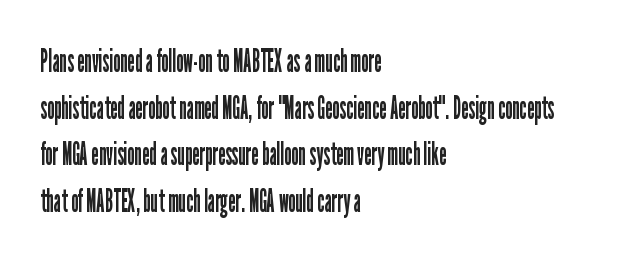
Regular leading. Every row of glyphs begins at an identical x-position on the left. Each row of text sits above clean, open space. This sample uses plain, unmodified letter spacing.
